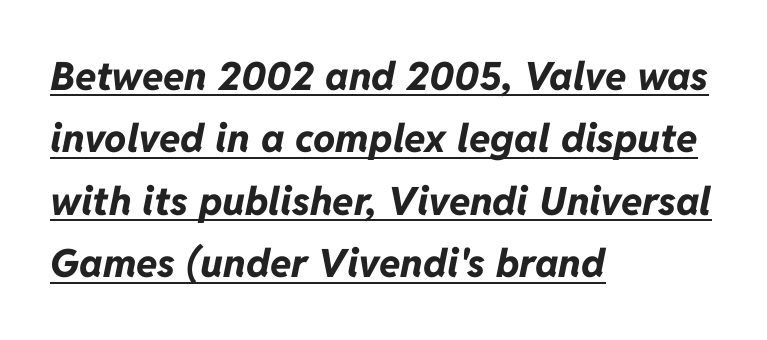
You can see a thin bar hugging the bottom of the glyphs. These lines keep a tight, regular rhythm from letter to letter. Caption: multi-line text, flush left, ragged right. The lettering tilts uniformly, giving the passage an italic look. Whoever set this chose a conventional vertical rhythm.
